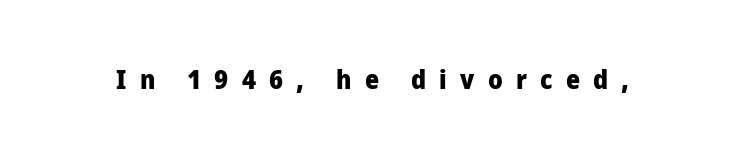
Students, this is bold: see how much ink each stroke carries. Honestly, the letter spacing is so wide it's the main thing you notice. Nope, not italic — everything's standing straight. Any mark beneath the type? The region is blank.
